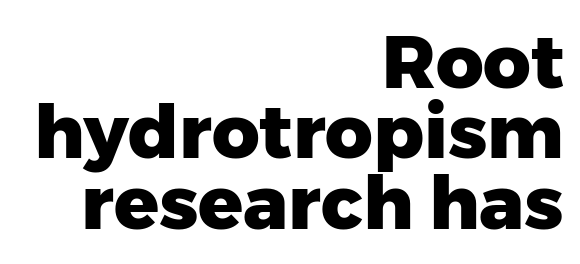
Q: Is the text bold? A: Yes.
Q: Is the text italic (slanted)? A: No, it is upright.
Q: Is the typeface a serif or a sans-serif typeface? A: Sans-serif.
Q: Is the text underlined? A: No.
Q: How is the paragraph aligned? A: Right-aligned.
Q: Is the spacing between letters normal or unusually wide? A: Normal.
Q: Is the spacing between lines tight, normal or loose? A: Tight.
Q: Width (condensed, normal, or wide)? A: Normal.
Q: Stroke contrast? A: Low.
Q: x-height? A: Medium.
Q: Monospaced? A: No.
